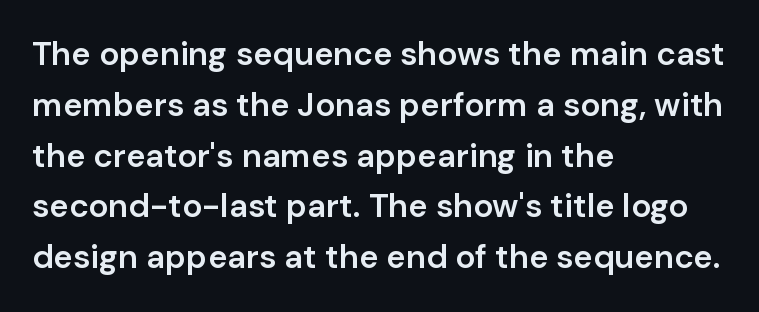
Varying glyph widths throughout — classic text-font behaviour. These lines sit exactly where default settings would place them. You can tell it's not italic because the verticals are truly vertical. The face used here is rendered with its standard letterfit. Each glyph is drawn with semibold strokes, heavier than normal yet not fully bold.
